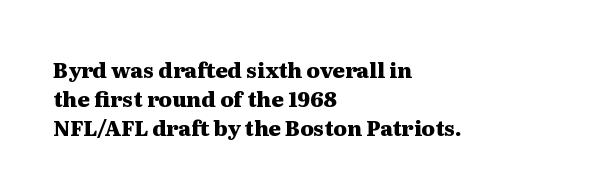
Leftover space on each line is placed entirely after the last word. The baseline area is clear. Tracking value appears to be zero — textbook default spacing. Is the type bold? Yes — the strokes are clearly thick and heavy.
